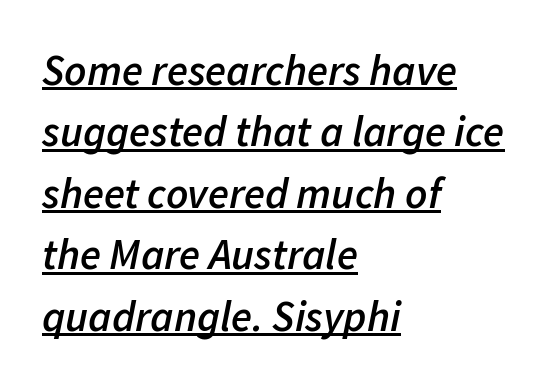
Regular leading. Caption: standard tracking, unaltered. When letters slant like this, we call the style italic. This sample has the flowing, uneven cadence of proportional lettering.
